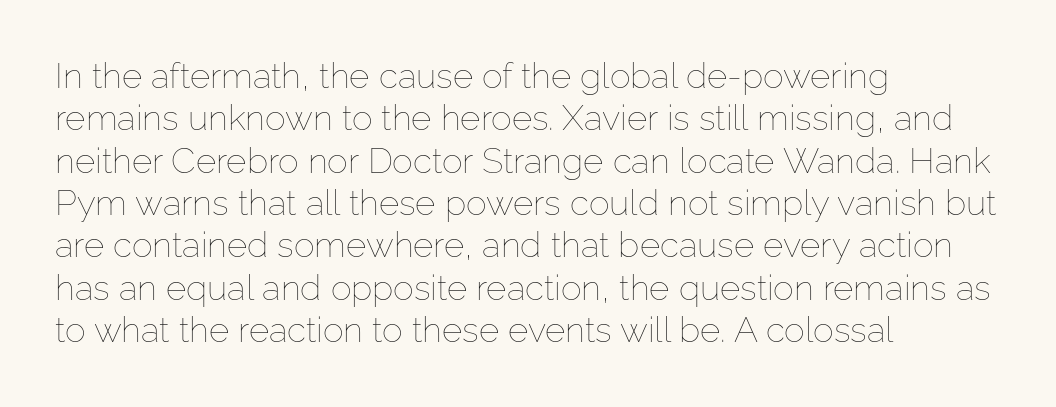
{"italic": "no", "bold": "no", "weight": "thin", "width": "normal", "stroke_contrast": "low", "x_height": "medium", "monospaced": "no", "underline": "no", "align": "left", "line_spacing_ratio": 1.21, "letter_spacing": "normal", "letter_spacing_em": 0.0, "glyph_px": 35}
